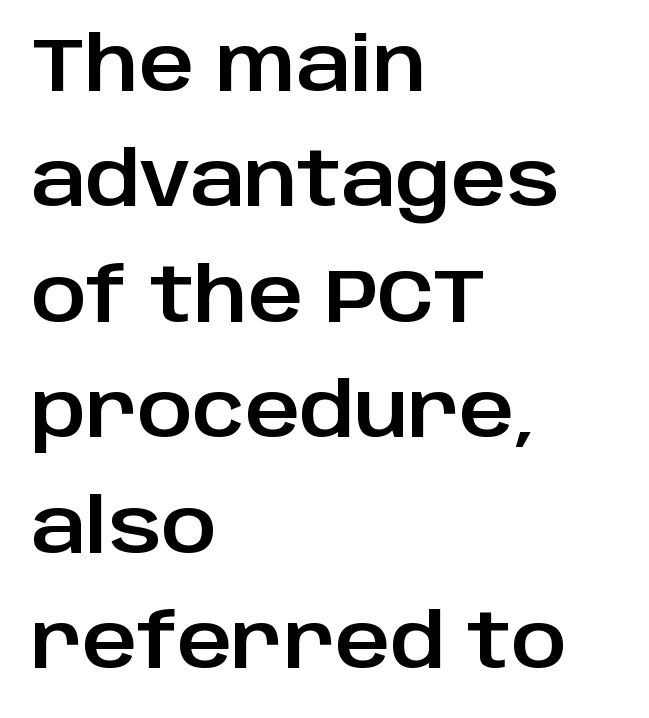
The letters carry no serifs — their stems end cleanly without finishing strokes. Nope, not italic — everything's standing straight. Summary of vertical rhythm: regular, with standard interline spacing. Is this a fixed-width face? No — the glyphs have proportional, varying widths.
